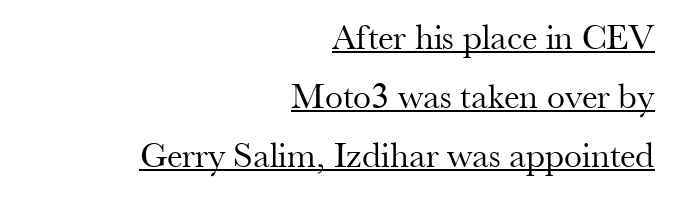
Q: Is the text bold? A: No.
Q: Is the text italic (slanted)? A: No, it is upright.
Q: Is the typeface a serif or a sans-serif typeface? A: Serif.
Q: Is the text underlined? A: Yes.
Q: How is the paragraph aligned? A: Right-aligned.
Q: Is the spacing between letters normal or unusually wide? A: Normal.
Q: Is the spacing between lines tight, normal or loose? A: Normal.
Q: Width (condensed, normal, or wide)? A: Normal.
Q: Stroke contrast? A: Medium.
Q: x-height? A: Small.
Q: Monospaced? A: No.
